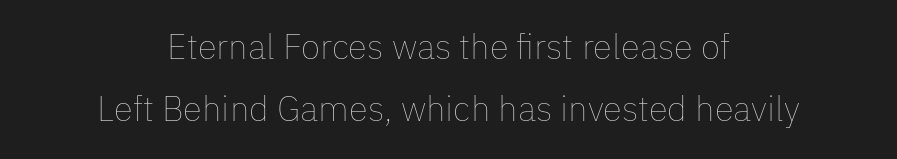
The image shows 35 px thin type, upright; set centered, line spacing 1.77x, normal letter spacing, not underlined; low stroke contrast and a medium x-height.
